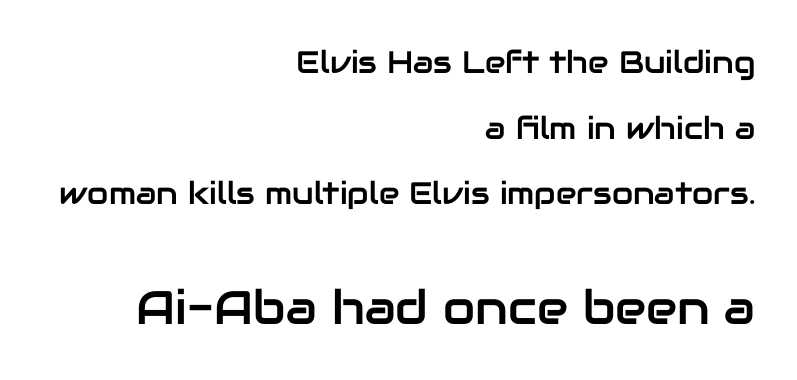
{"serif": "no", "italic": "no", "width": "normal", "stroke_contrast": "low", "x_height": "medium", "monospaced": "no", "underline": "no", "align": "right", "line_spacing": "loose", "line_spacing_ratio": 2.12, "letter_spacing": "normal", "letter_spacing_em": 0.0, "larger_block": "second", "size_ratio": 1.52, "glyph_px": 47}
